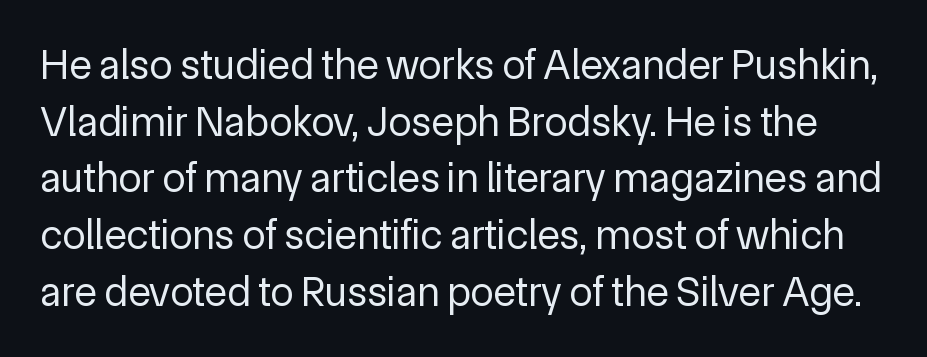
The image shows 42 px regular-weight sans-serif type, upright; set normal line spacing (1.35x), normal letter spacing, not underlined; a medium x-height.
